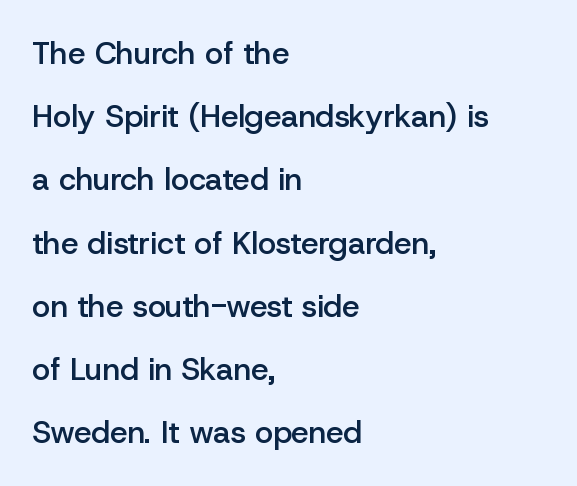
Q: Is the text bold? A: Semi-bold.
Q: Is the text italic (slanted)? A: No, it is upright.
Q: Is the typeface a serif or a sans-serif typeface? A: Sans-serif.
Q: Is the text underlined? A: No.
Q: How is the paragraph aligned? A: Left-aligned.
Q: Is the spacing between letters normal or unusually wide? A: Normal.
Q: Is the spacing between lines tight, normal or loose? A: Loose.
Q: Width (condensed, normal, or wide)? A: Normal.
Q: Stroke contrast? A: Low.
Q: x-height? A: Medium.
Q: Monospaced? A: No.
